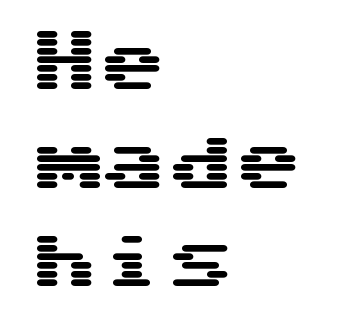
Left-aligned paragraph, ragged on the right. The specimen reads as upright at a glance. Observe the absence of serifs on each vertical stroke in this sample. The passage shown is not underscored anywhere.
